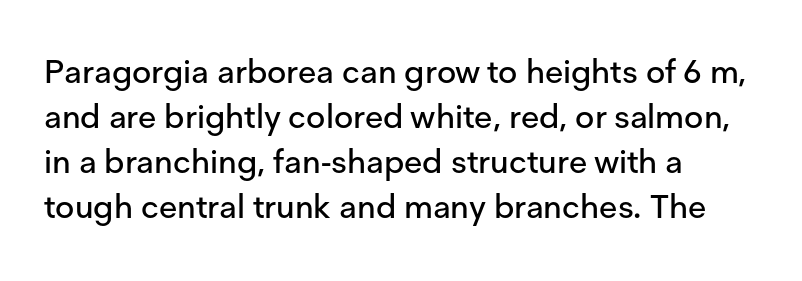
The image shows 33 px sans-serif type, upright; set left-aligned, normal line spacing (1.36x), normal letter spacing, not underlined; low stroke contrast and a medium x-height.
